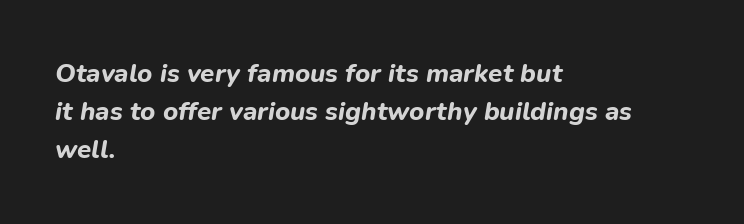
Baseline-to-baseline distance is the conventional proportion of letter height. This rendering uses left alignment, leaving the right contour irregular. Slant detected: the letters are inclined. In terms of letterspacing, this is plain default setting. The zone under the glyphs is completely vacant. Stroke thickness is high; the sample reads as a true bold.
